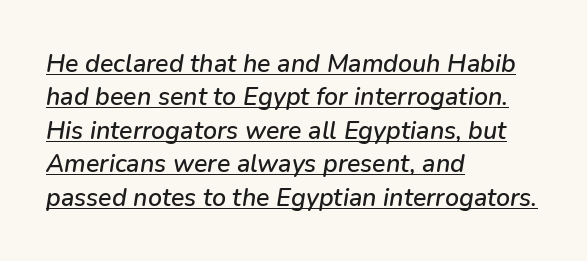
Decoration check: the copy is underlined. An italicized treatment has been applied to the whole sample. The text block is weighted toward the left margin, trailing off unevenly rightward. The letterforms sit shoulder to shoulder at normal distance.
